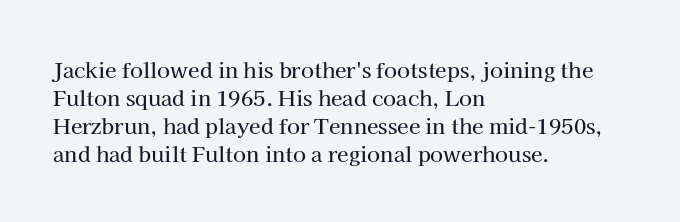
{"italic": "no", "underline": "no", "align": "left", "line_spacing": "normal", "line_spacing_ratio": 1.33, "letter_spacing": "normal", "letter_spacing_em": 0.0, "glyph_px": 21}
